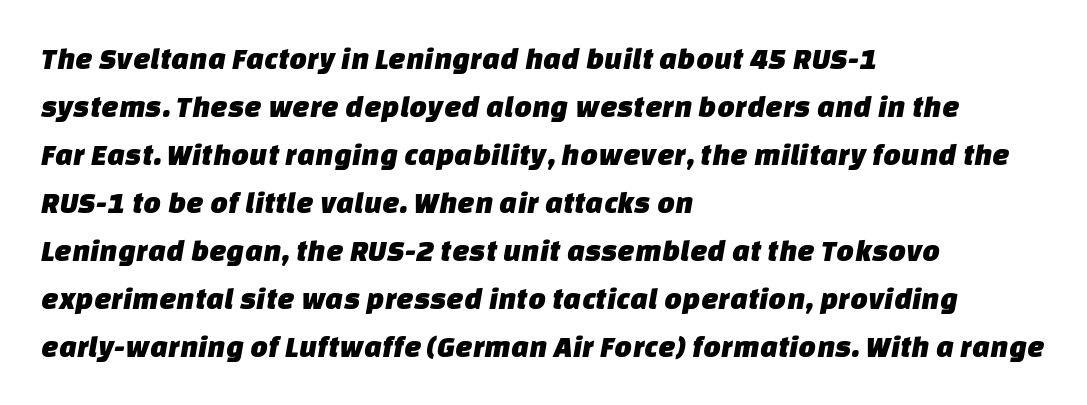
{"serif": "no", "width": "normal", "stroke_contrast": "low", "x_height": "large", "monospaced": "no", "underline": "no", "align": "left", "line_spacing": "normal", "line_spacing_ratio": 1.55, "letter_spacing": "normal", "letter_spacing_em": 0.0, "glyph_px": 31}
